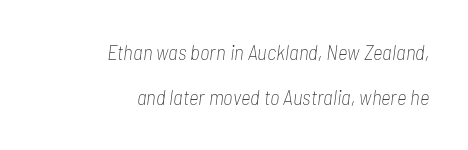
One glance says open: line gaps are wider than usual. Is the type heavy? It reads as light-to-regular instead. Decoration check: the copy has no underline. If you drew a line through each stem, it would be angled. The rendering keeps characters at their native spacing. Each line ends at the same right margin while the left side varies.
